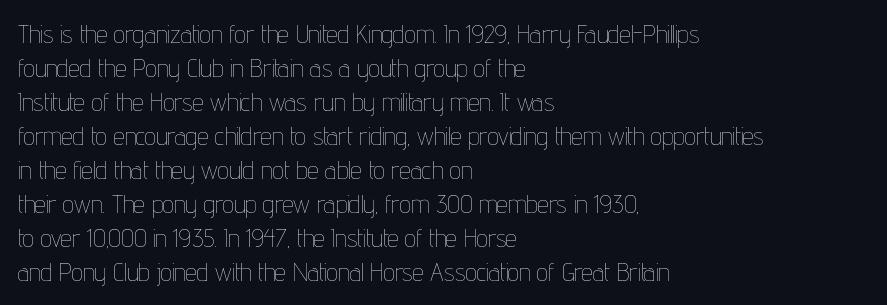
A normal amount of white space separates one row of letters from the next. Honestly, the letter spacing is just normal — you wouldn't notice it. The font's upright variant was chosen for this text. Is this a heavy cut? Hardly; it is regular or lighter. Caption: multi-line text, flush left, ragged right.
